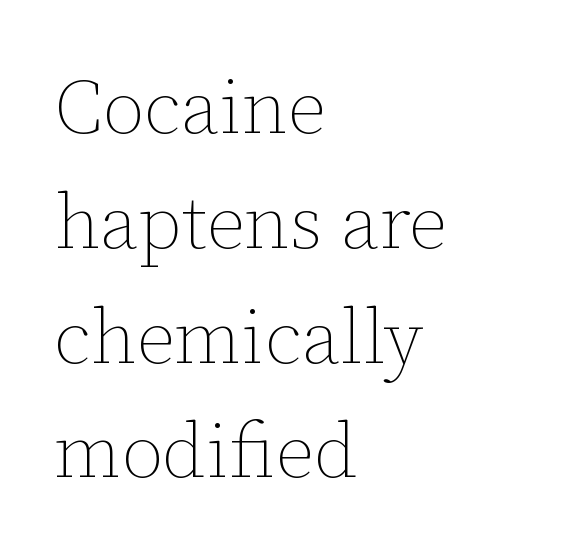
The image shows 76 px thin type, upright; set left-aligned, normal line spacing (1.51x), normal letter spacing, not underlined; low stroke contrast and a medium x-height.
